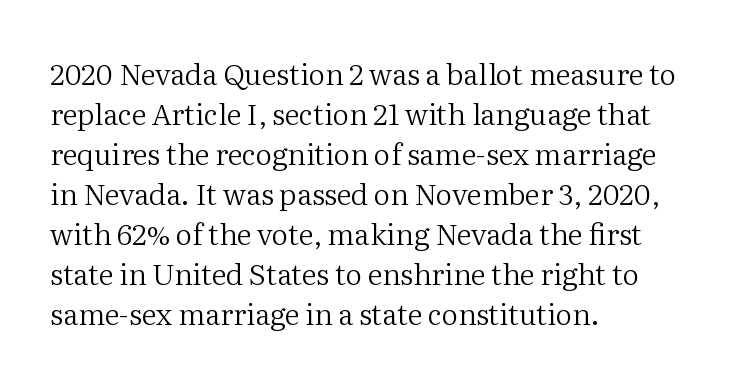
{"serif": "yes", "italic": "no", "bold": "no", "weight": "regular", "width": "normal", "stroke_contrast": "medium", "x_height": "medium", "monospaced": "no", "underline": "no", "align": "left", "line_spacing": "normal", "line_spacing_ratio": 1.38, "letter_spacing": "normal", "letter_spacing_em": 0.0, "glyph_px": 29}
